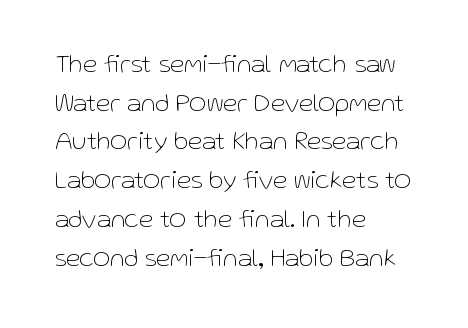
Posture: vertical. The weight tops out at a normal text grade. Words appear dense and cohesive because spacing is normal. If you drew a ruler down the left edge, every line would touch it. Line spacing here is normal. Underline: absent.
